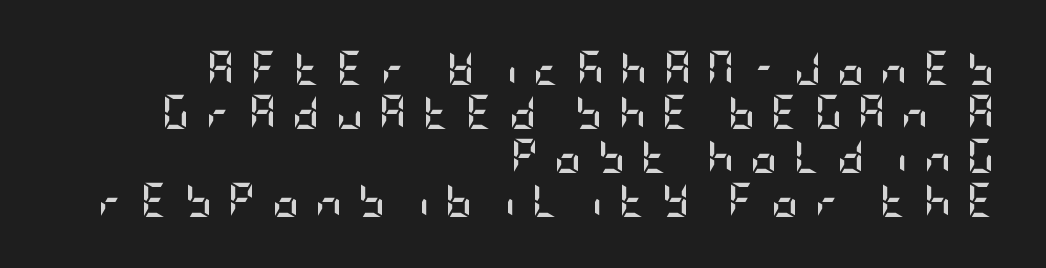
The image shows 34 px semibold, condensed sans-serif type, upright; set right-aligned, normal line spacing (1.29x), unusually wide letter spacing (+0.46 em), not underlined; low stroke contrast and a large x-height.
